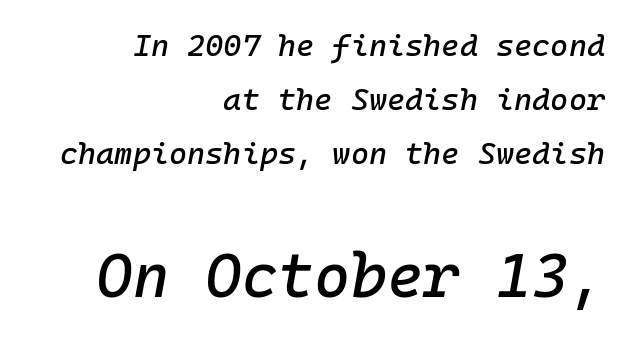
Q: Is the text italic (slanted)? A: Yes, it leans right by about 10 degrees.
Q: Is the text underlined? A: No.
Q: How is the paragraph aligned? A: Right-aligned.
Q: Is the spacing between letters normal or unusually wide? A: Normal.
Q: Which block of text is set in a larger size, the first (top) or the second (bottom)? A: The second (bottom) one.
Q: Width (condensed, normal, or wide)? A: Normal.
Q: Stroke contrast? A: Low.
Q: x-height? A: Medium.
Q: Monospaced? A: Yes.
